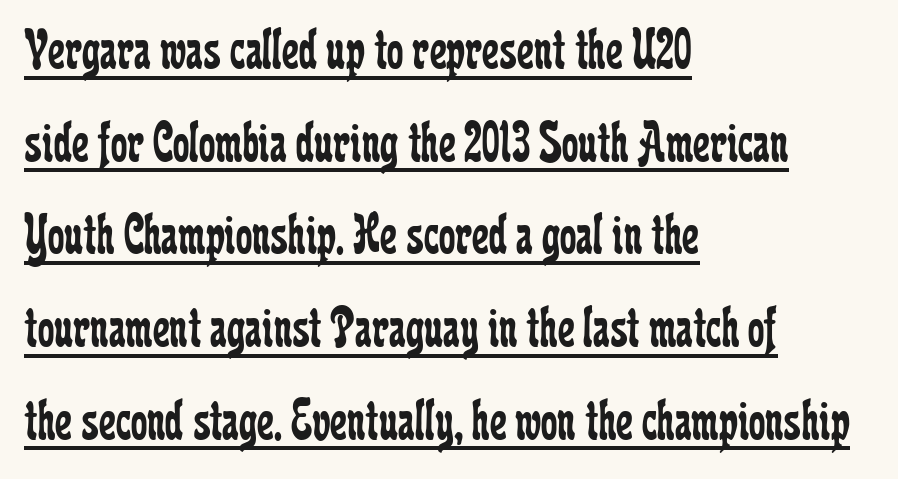
Q: Is the text bold? A: No.
Q: Is the text italic (slanted)? A: No, it is upright.
Q: Is the typeface a serif or a sans-serif typeface? A: Serif.
Q: Is the text underlined? A: Yes.
Q: How is the paragraph aligned? A: Left-aligned.
Q: Is the spacing between letters normal or unusually wide? A: Normal.
Q: Is the spacing between lines tight, normal or loose? A: Normal.
Q: Width (condensed, normal, or wide)? A: Condensed.
Q: Stroke contrast? A: Low.
Q: x-height? A: Medium.
Q: Monospaced? A: No.
